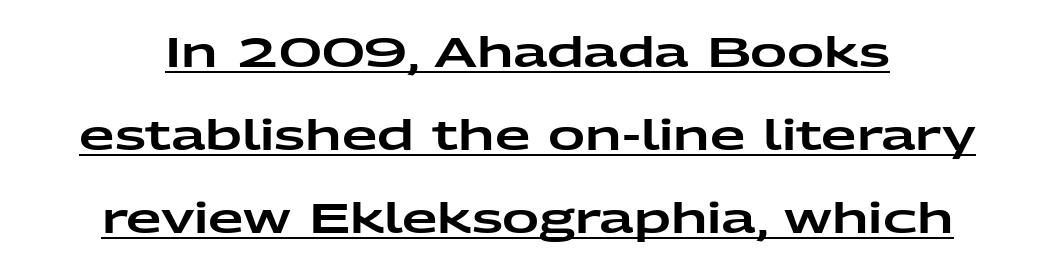
The image shows 41 px wide sans-serif type, upright; set loose line spacing (2.03x), normal letter spacing, underlined; low stroke contrast and a medium x-height.
